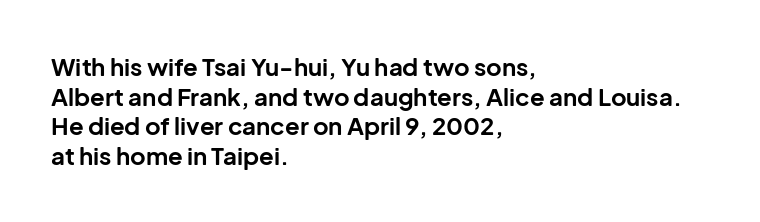
Nobody drew a line under any word here. The lettering stays uniformly vertical, giving the passage a roman look. Each word holds together tightly as a unit, with standard inter-letter gaps. A student would call this left alignment; a typographer would say flush left, rag right. Typographic density is high because the face is bold.
